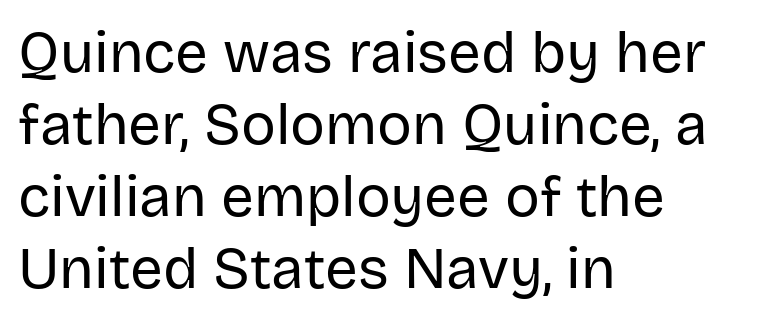
Q: Is the text bold? A: No.
Q: Is the text italic (slanted)? A: No, it is upright.
Q: Is the typeface a serif or a sans-serif typeface? A: Sans-serif.
Q: Is the text underlined? A: No.
Q: How is the paragraph aligned? A: Left-aligned.
Q: Is the spacing between letters normal or unusually wide? A: Normal.
Q: Width (condensed, normal, or wide)? A: Normal.
Q: Stroke contrast? A: Low.
Q: x-height? A: Large.
Q: Monospaced? A: No.
